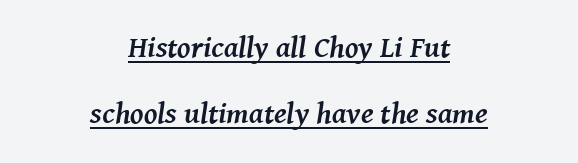
The paragraph has two soft edges and a firm central axis. The face used here appears with an underline applied. There is no visible air inserted between adjacent glyphs. What's the leading like? Stretched, with rows far apart. The face used here has a pronounced slope to its letters.
